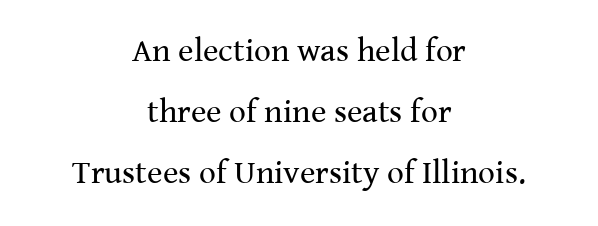
{"serif": "yes", "italic": "no", "bold": "no", "weight": "regular", "width": "normal", "stroke_contrast": "medium", "x_height": "medium", "monospaced": "no", "underline": "no", "align": "center", "line_spacing_ratio": 1.85, "letter_spacing": "normal", "letter_spacing_em": 0.0, "glyph_px": 33}
